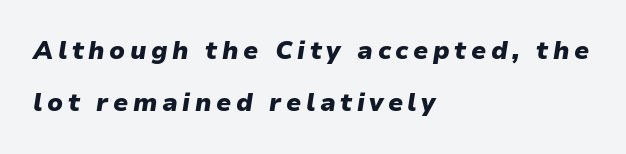
Q: Is the text bold? A: Yes.
Q: Is the text italic (slanted)? A: Yes, it leans right by about 9 degrees.
Q: Is the text underlined? A: No.
Q: How is the paragraph aligned? A: Left-aligned.
Q: Is the spacing between lines tight, normal or loose? A: Loose.
